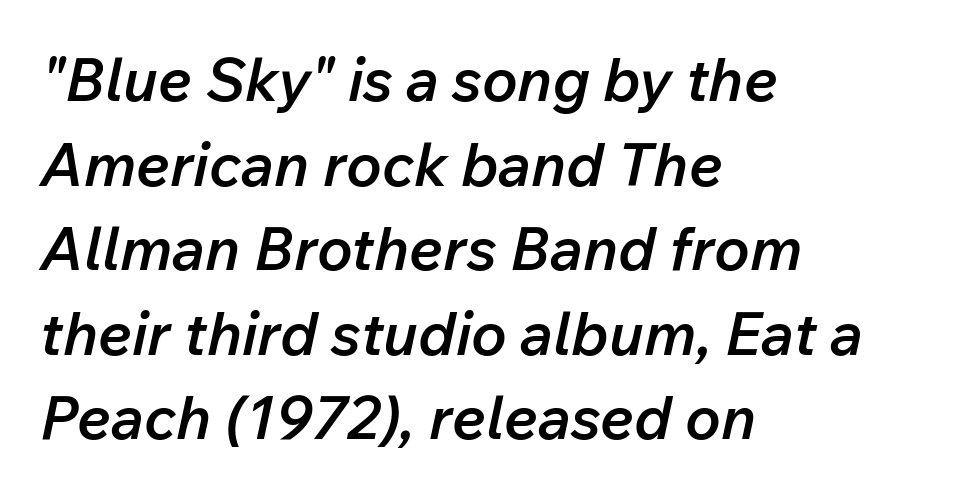
The image shows 60 px semibold type, italic (leaning right); set left-aligned, normal line spacing (1.41x), normal letter spacing, not underlined; low stroke contrast and a medium x-height.
